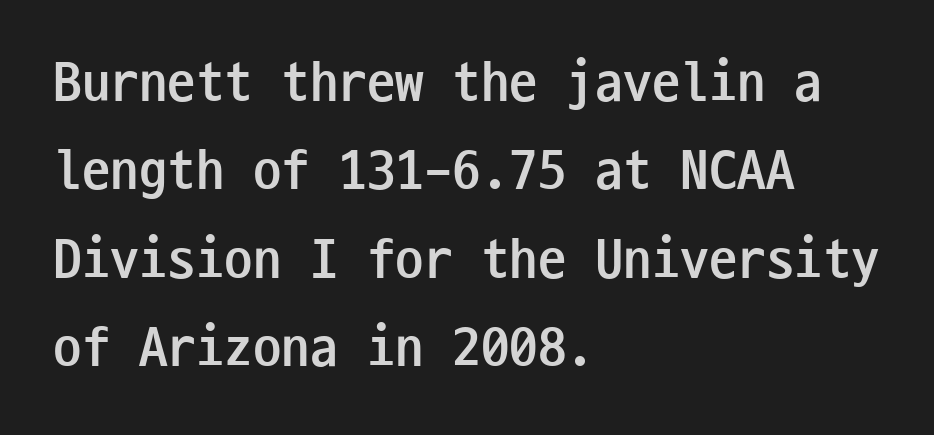
The rendering shows plain stroke endings on the letterforms — a sans-serif design. Underline: absent. The paragraph has a hard left edge and a soft right edge. The rendering keeps characters at their native spacing. What's the leading like? Ordinary, nothing unusual. Is this a fixed-width face? Yes — each glyph sits in an identical cell.
